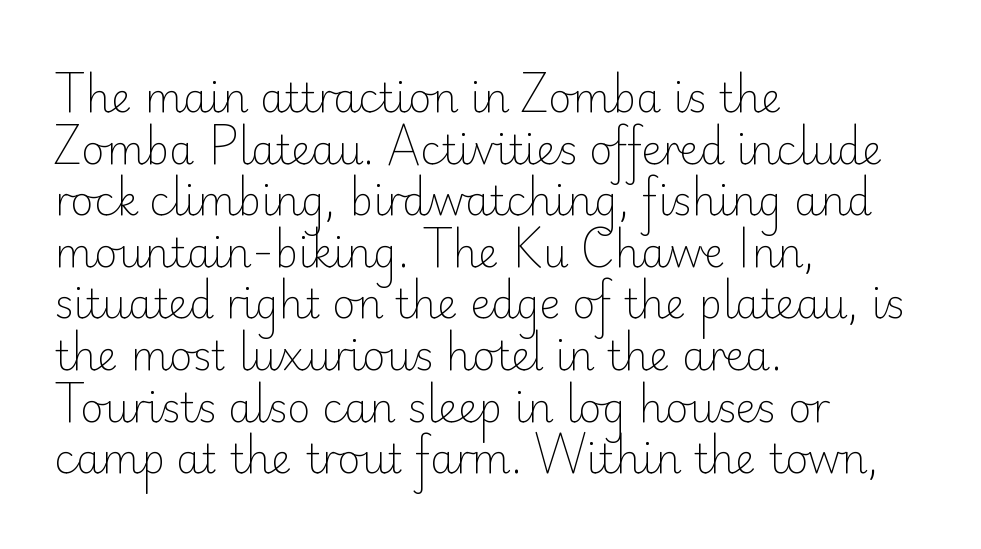
{"serif": "no", "italic": "no", "bold": "no", "weight": "light", "width": "normal", "stroke_contrast": "low", "x_height": "small", "monospaced": "no", "underline": "no", "align": "left", "line_spacing": "normal", "line_spacing_ratio": 1.29, "letter_spacing": "normal", "letter_spacing_em": 0.0, "glyph_px": 40}
